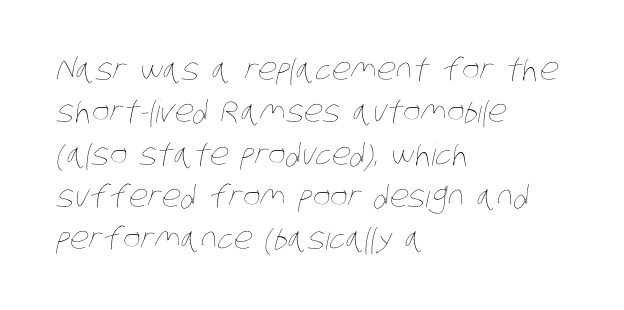
The image shows 30 px thin, condensed type; set left-aligned, normal line spacing (1.41x), normal letter spacing, not underlined; low stroke contrast and a large x-height.
